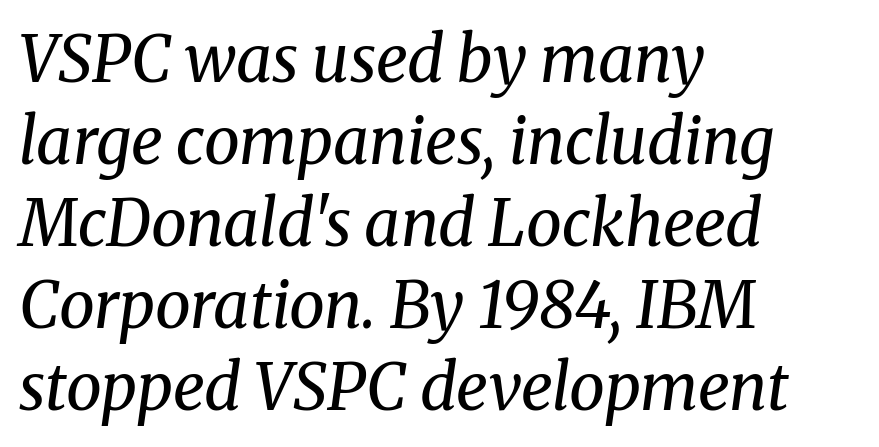
The rendering applies a slant to the glyphs. The face looks like a standard text weight, possibly lighter. You could call the tracking neutral — neither tight nor loose. Font category for this specimen: serif.
